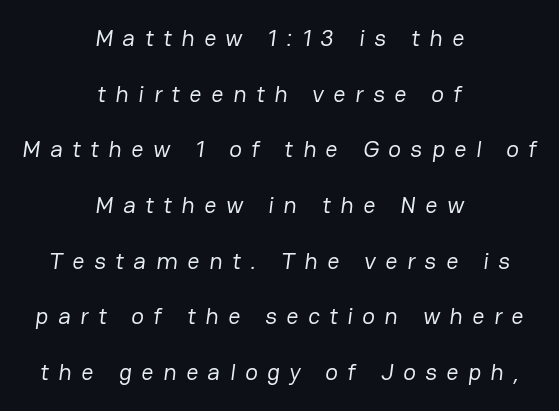
{"bold": "no", "underline": "no", "align": "center", "line_spacing": "loose", "line_spacing_ratio": 2.32, "letter_spacing": "wide", "letter_spacing_em": 0.39, "glyph_px": 24}
